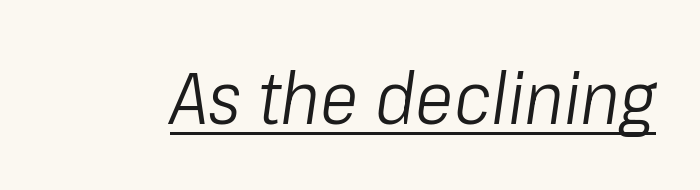
The image shows 73 px light, condensed type, italic (leaning right); set normal letter spacing, underlined; low stroke contrast and a medium x-height.
